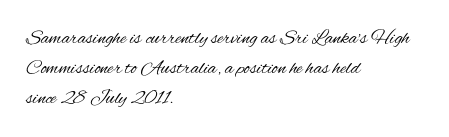
The image shows 20 px text type; set left-aligned, normal line spacing (1.49x), normal letter spacing, not underlined.
